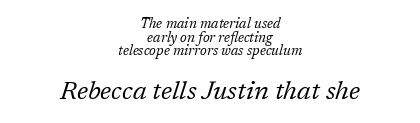
{"italic": "yes", "lean": "right", "slant_degrees": 17, "bold": "no", "underline": "no", "align": "center", "line_spacing": "tight", "line_spacing_ratio": 0.98, "letter_spacing": "normal", "letter_spacing_em": 0.0, "larger_block": "second", "size_ratio": 1.86, "glyph_px": 26}
